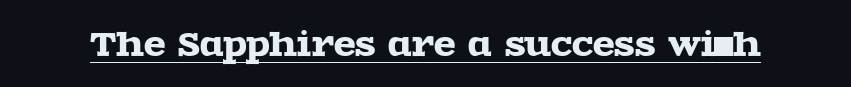
The image shows 32 px wide serif type, upright; set normal letter spacing, underlined; a large x-height.
